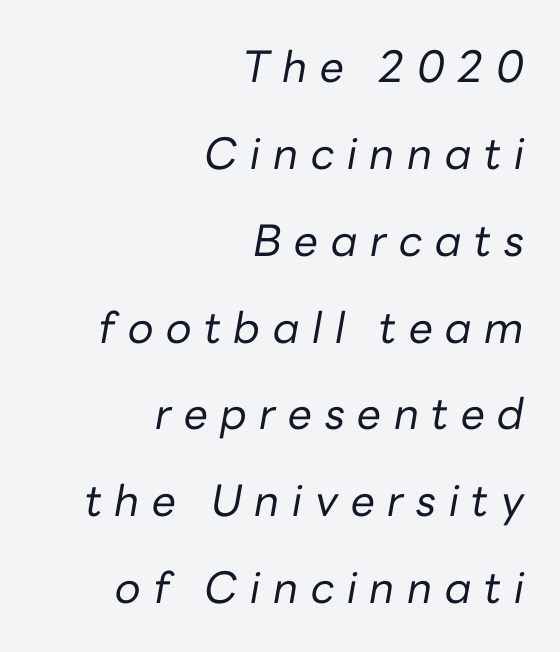
Rows of type keep a wide berth in the vertical direction. Caption: multi-line text, flush right, ragged left. Unmarked baselines from the first word to the last. The letters look calm and open, with moderate or lighter stems. You can tell it's italic because the verticals aren't actually vertical.
